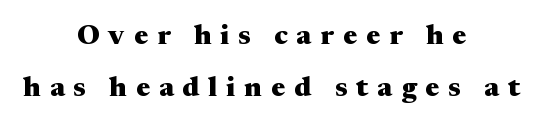
The image shows 28 px heavy, wide serif type, upright; set centered, line spacing 1.85x, unusually wide letter spacing (+0.32 em), not underlined; medium stroke contrast and a medium x-height.
